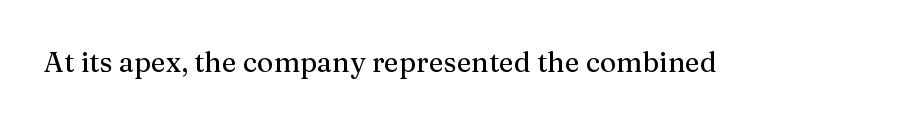
Q: Is the text italic (slanted)? A: No, it is upright.
Q: Is the typeface a serif or a sans-serif typeface? A: Serif.
Q: Is the text underlined? A: No.
Q: Is the spacing between letters normal or unusually wide? A: Normal.
Q: Width (condensed, normal, or wide)? A: Normal.
Q: Stroke contrast? A: Medium.
Q: x-height? A: Medium.
Q: Monospaced? A: No.
